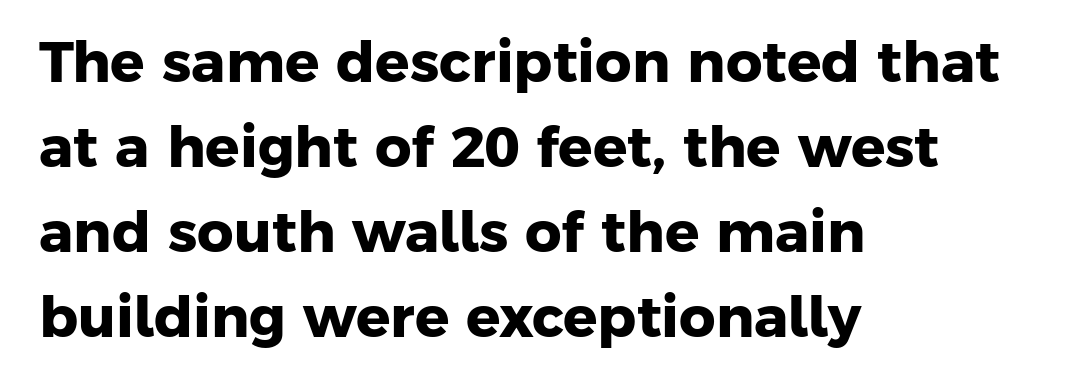
The image shows 57 px heavy sans-serif type; set left-aligned, normal line spacing (1.49x), normal letter spacing, not underlined; low stroke contrast and a medium x-height.
